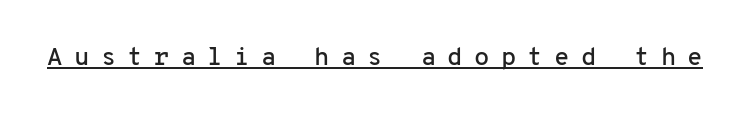
Q: Is the text italic (slanted)? A: No, it is upright.
Q: Is the text underlined? A: Yes.
Q: Is the spacing between letters normal or unusually wide? A: Unusually wide.
